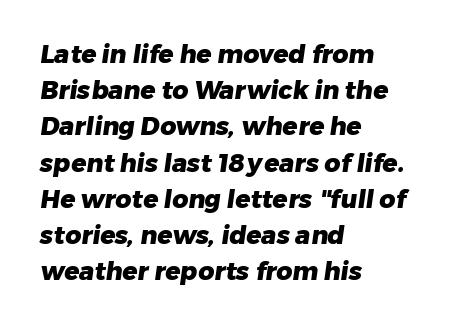
Vertically, the passage feels balanced, rows spaced as you'd expect. The line texture is even and compact thanks to regular tracking. These lines are set flush left with a ragged right edge. Quick note: underline off. Plenty of ink on the page — the face is bold.
